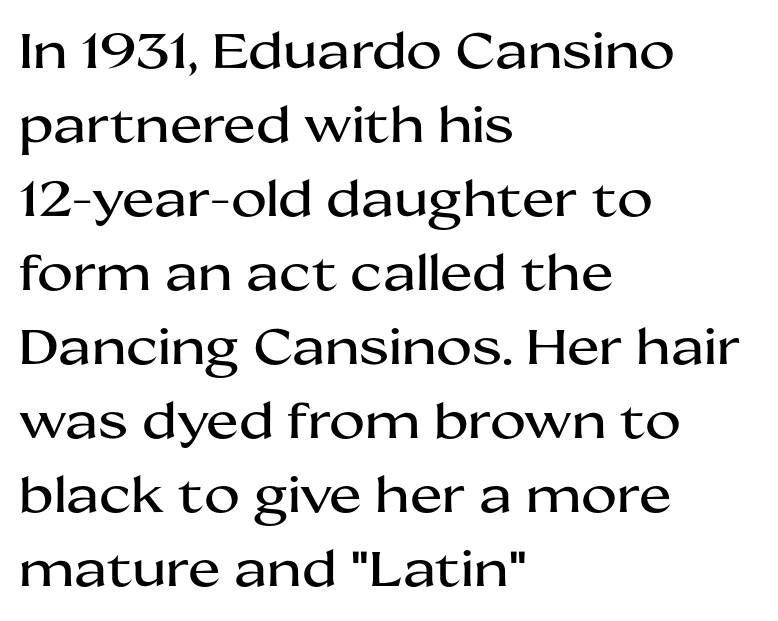
{"italic": "no", "width": "wide", "stroke_contrast": "medium", "x_height": "medium", "monospaced": "no", "underline": "no", "align": "left", "line_spacing": "normal", "line_spacing_ratio": 1.51, "letter_spacing": "normal", "letter_spacing_em": 0.0, "glyph_px": 49}
